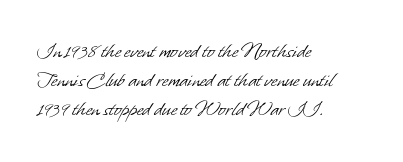
Rule under the text: the space is simply empty. There is no visible air inserted between adjacent glyphs. Summary of vertical rhythm: regular, with standard interline spacing. Bold? No — there's no thickening of the strokes. The typesetter chose a ragged-right arrangement here.
